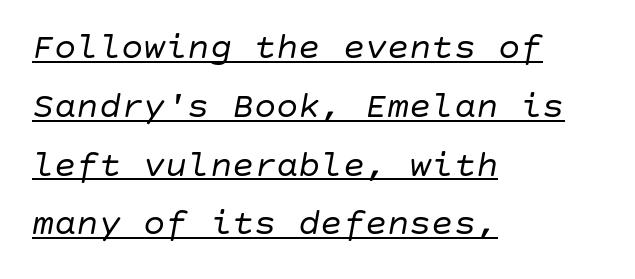
{"italic": "yes", "lean": "right", "slant_degrees": 10, "bold": "no", "weight": "regular", "width": "normal", "stroke_contrast": "low", "x_height": "large", "underline": "yes", "align": "left", "line_spacing": "normal", "line_spacing_ratio": 1.59, "letter_spacing": "normal", "letter_spacing_em": 0.0, "glyph_px": 37}
